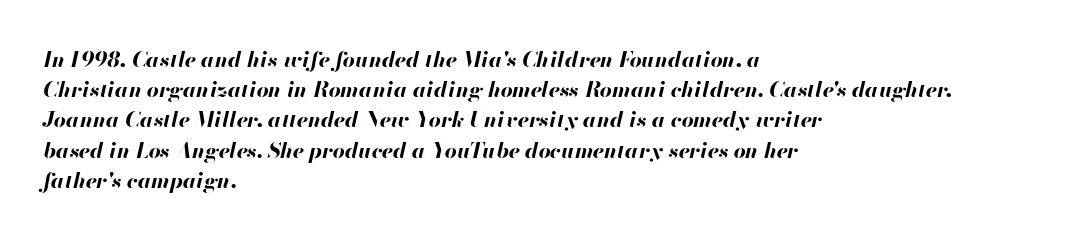
Rule under the text: the space is simply empty. The passage shown is emphatically bold. Style check: oblique. How are the letters spaced? Ordinarily, with no added tracking. The lines in this sample share a left origin and differ only in where they stop.
